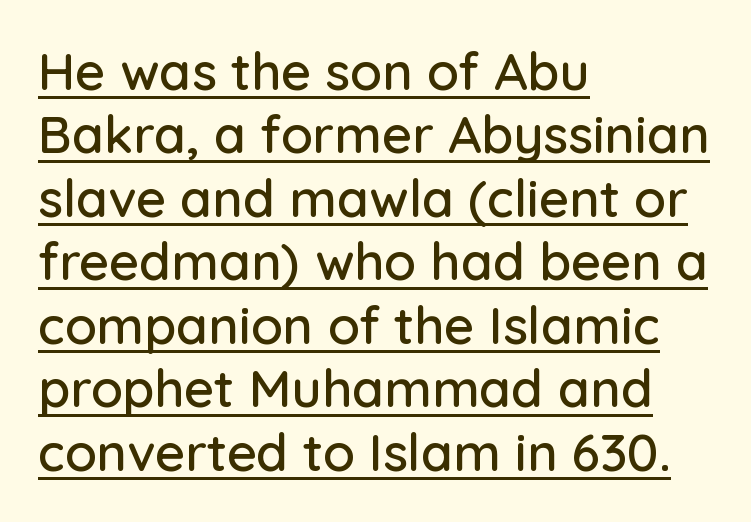
The image shows 52 px sans-serif type, upright; set left-aligned, line spacing 1.22x, normal letter spacing, underlined; low stroke contrast and a medium x-height.
